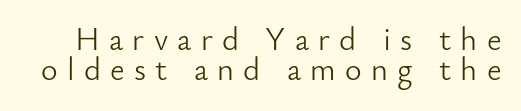
{"serif": "no", "italic": "no", "bold": "no", "weight": "light", "width": "normal", "stroke_contrast": "low", "x_height": "small", "monospaced": "no", "underline": "no", "line_spacing": "tight", "line_spacing_ratio": 0.95, "letter_spacing": "wide", "letter_spacing_em": 0.29, "glyph_px": 32}
